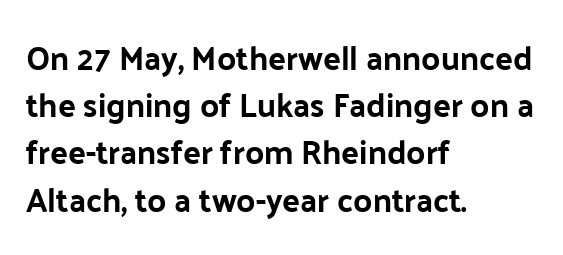
Lines of text with bare space underneath. A normal amount of white space separates one row of letters from the next. Inter-character spacing is left at the font's built-in metrics. Unlike a traditional serif, this face leaves its strokes unadorned. Posture: vertical.
